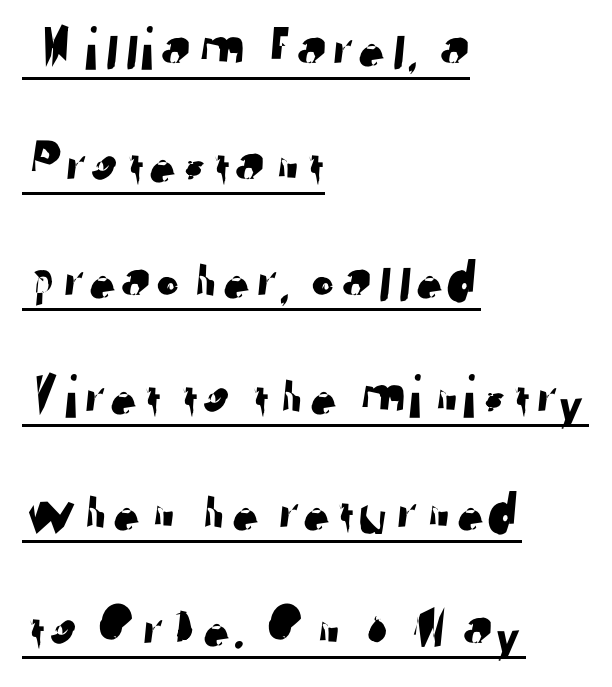
The passage shown is typeset with a sans-serif family. Has an underline been added? It has. The text block is weighted toward the left margin, trailing off unevenly rightward. Compared with typical body copy, the letter spacing here is the same.
